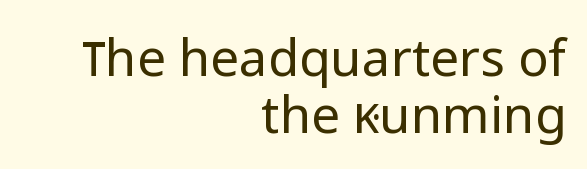
{"serif": "no", "italic": "no", "bold": "no", "weight": "regular", "width": "normal", "stroke_contrast": "low", "x_height": "medium", "monospaced": "no", "underline": "no", "align": "right", "line_spacing": "tight", "line_spacing_ratio": 1.11, "letter_spacing": "normal", "letter_spacing_em": 0.0, "glyph_px": 51}
